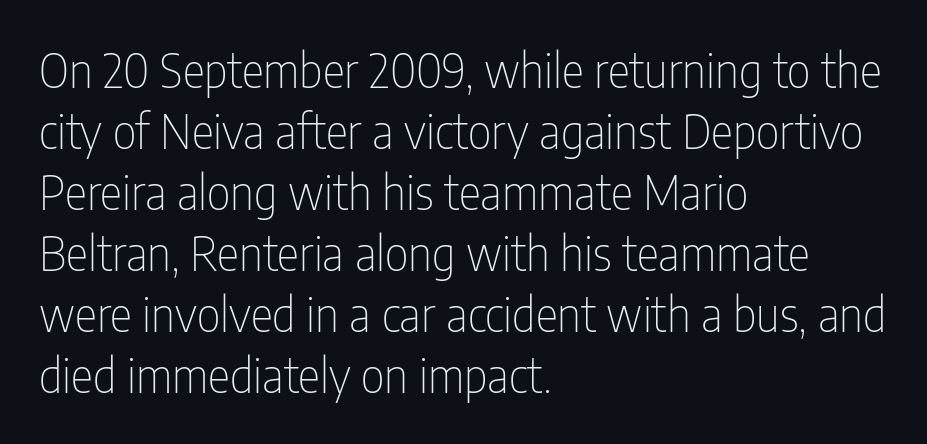
Q: Is the text bold? A: No.
Q: Is the text italic (slanted)? A: No, it is upright.
Q: Is the typeface a serif or a sans-serif typeface? A: Sans-serif.
Q: Is the text underlined? A: No.
Q: How is the paragraph aligned? A: Left-aligned.
Q: Is the spacing between letters normal or unusually wide? A: Normal.
Q: Is the spacing between lines tight, normal or loose? A: Normal.
Q: Width (condensed, normal, or wide)? A: Condensed.
Q: Stroke contrast? A: Low.
Q: x-height? A: Medium.
Q: Monospaced? A: No.
